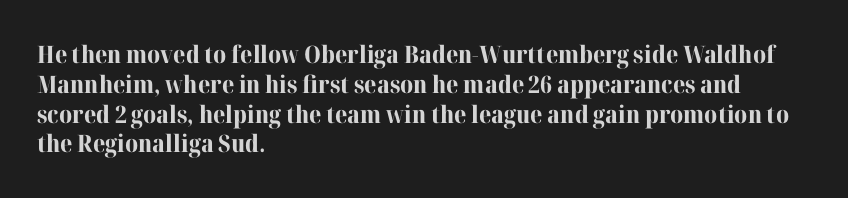
{"italic": "no", "bold": "yes", "underline": "no", "align": "left", "line_spacing_ratio": 1.24, "letter_spacing": "normal", "letter_spacing_em": 0.0, "glyph_px": 24}
